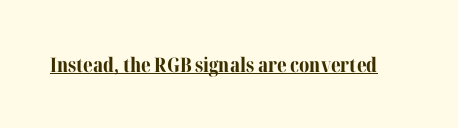
Q: Is the text bold? A: Yes.
Q: Is the text italic (slanted)? A: No, it is upright.
Q: Is the text underlined? A: Yes.
Q: Is the spacing between letters normal or unusually wide? A: Normal.
